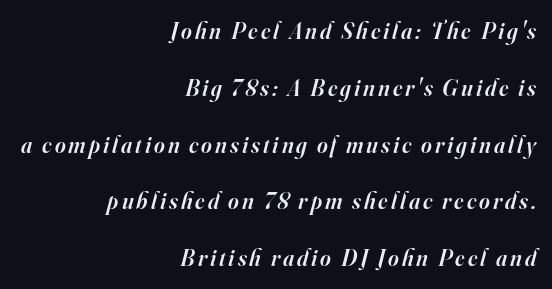
The paragraph shown leans on its right margin. This is the in-between weight designers call semibold or demi. Anything drawn beneath the words? Only blank space. Yep, that's italic — everything's leaning. One glance says open: line gaps are wider than usual.
